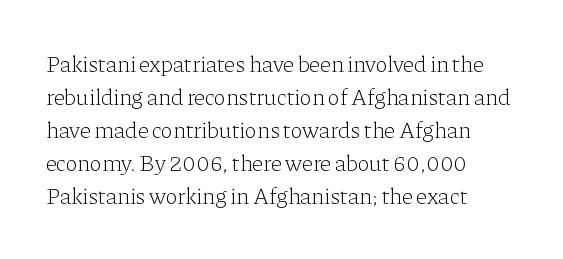
Does extra space separate the letters? No, they use regular spacing. The rendering anchors every line to the left-hand side. The axis of the letterforms is exactly vertical. These lines sit exactly where default settings would place them. Ink coverage per letter is moderate at most. Bare-footed words on every line.
